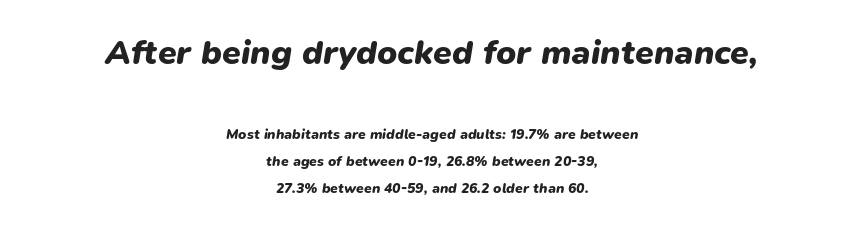
Descender tails drop into unmarked territory. If you squint, the top block still reads clearly — it's the larger of the two. What's the leading like? Stretched, with rows far apart. On the weight axis this lands at bold, roughly 700. A centered setting, common on invitations and titles, is used for this passage. This sample has the flowing, uneven cadence of proportional lettering.
